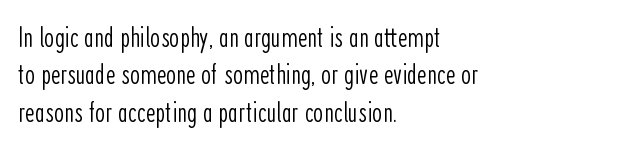
The image shows 29 px light, condensed sans-serif type, upright; set left-aligned, normal line spacing (1.29x), normal letter spacing, not underlined; low stroke contrast and a medium x-height.
